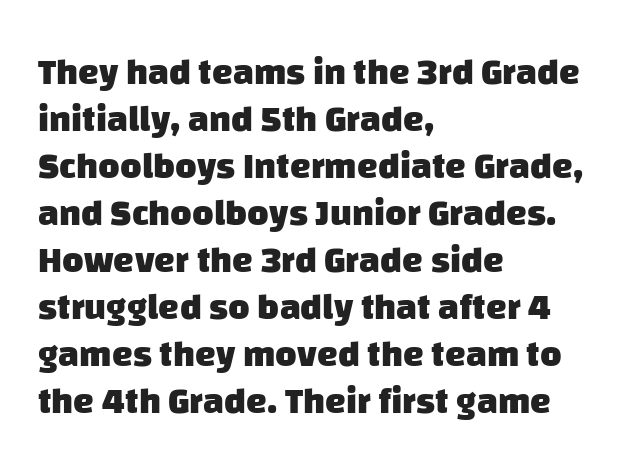
{"serif": "no", "bold": "yes", "weight": "heavy", "width": "normal", "stroke_contrast": "low", "x_height": "large", "monospaced": "no", "underline": "no", "align": "left", "line_spacing": "normal", "line_spacing_ratio": 1.27, "letter_spacing": "normal", "letter_spacing_em": 0.0, "glyph_px": 37}
